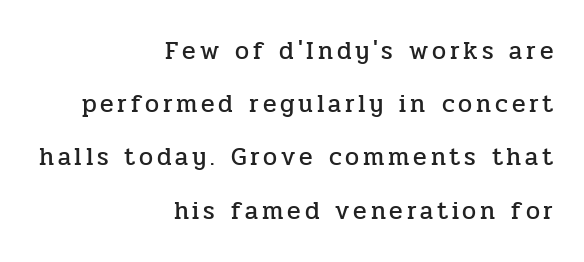
{"italic": "no", "underline": "no", "align": "right", "line_spacing": "loose", "line_spacing_ratio": 2.13, "glyph_px": 25}
